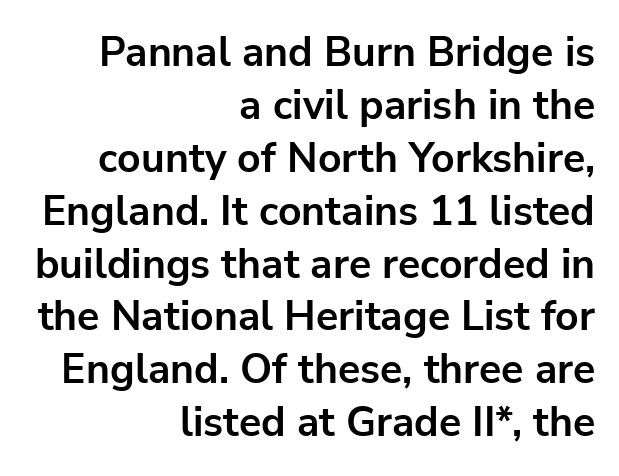
The image shows 41 px bold sans-serif type, upright; set right-aligned, normal line spacing (1.29x), normal letter spacing, not underlined; low stroke contrast and a medium x-height.
